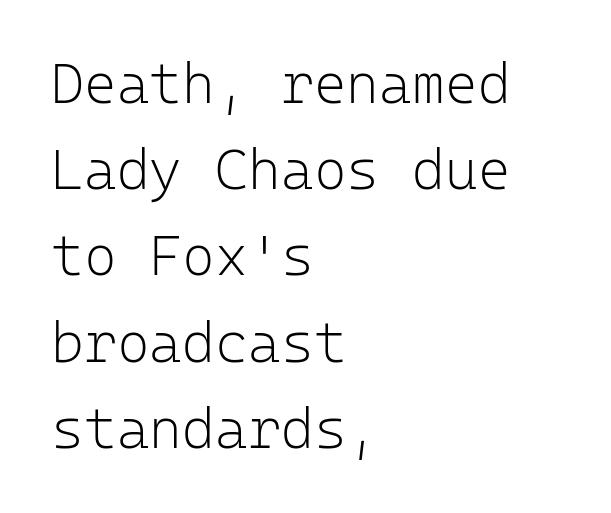
Q: Is the text bold? A: No.
Q: Is the text italic (slanted)? A: No, it is upright.
Q: Is the typeface a serif or a sans-serif typeface? A: Sans-serif.
Q: Is the text underlined? A: No.
Q: How is the paragraph aligned? A: Left-aligned.
Q: Is the spacing between letters normal or unusually wide? A: Normal.
Q: Is the spacing between lines tight, normal or loose? A: Normal.
Q: Width (condensed, normal, or wide)? A: Normal.
Q: Stroke contrast? A: Low.
Q: x-height? A: Medium.
Q: Monospaced? A: Yes.
